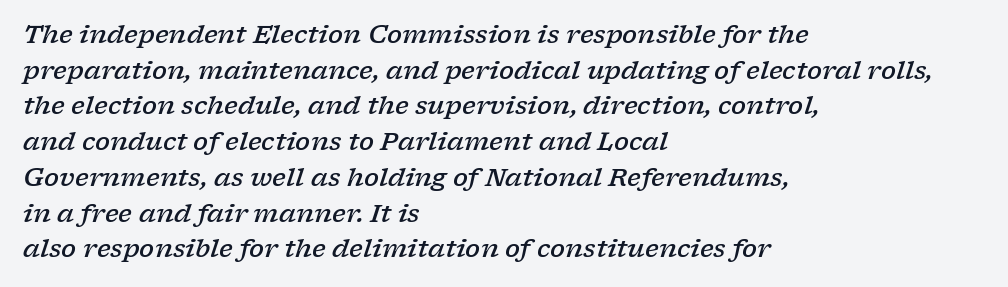
Q: Is the text bold? A: Semi-bold.
Q: Is the text italic (slanted)? A: Yes, it leans right by about 17 degrees.
Q: Is the text underlined? A: No.
Q: How is the paragraph aligned? A: Left-aligned.
Q: Is the spacing between letters normal or unusually wide? A: Normal.
Q: Is the spacing between lines tight, normal or loose? A: Normal.
